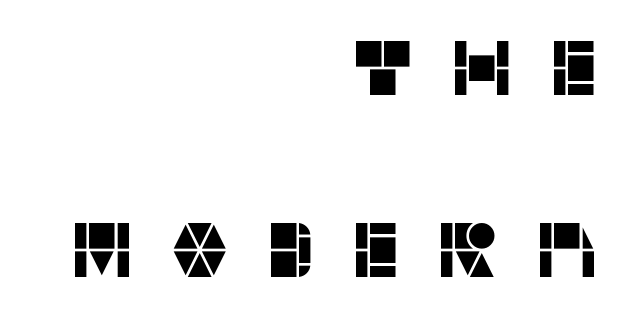
The image shows 77 px sans-serif type, upright; set right-aligned, loose line spacing (2.36x), unusually wide letter spacing (+0.44 em), not underlined; low stroke contrast and a large x-height.
